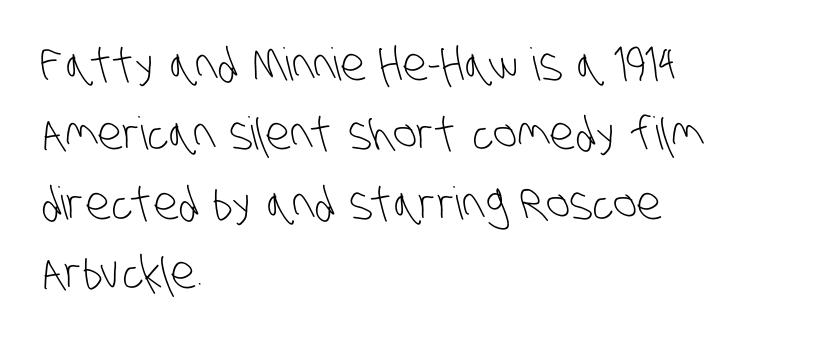
The image shows 45 px light, condensed sans-serif type; set left-aligned, normal line spacing (1.54x), normal letter spacing, not underlined; low stroke contrast and a large x-height.
